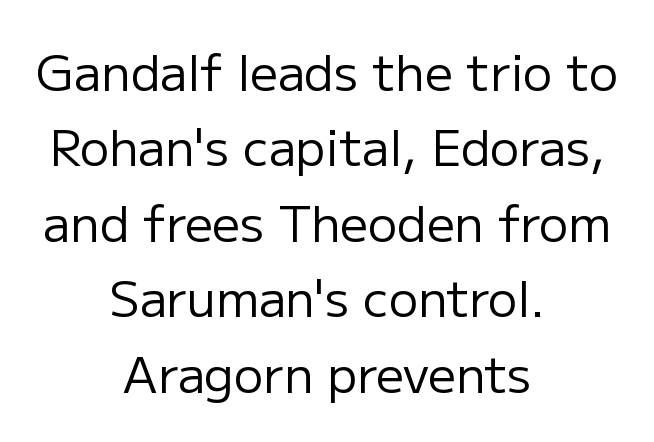
Character widths vary here, with narrow letters taking less room than wide ones. This sample uses a sans-serif face. Italic? Not at all — the glyphs are vertical. Has an underline been added? It has not. Alignment: centered. Regular leading.
